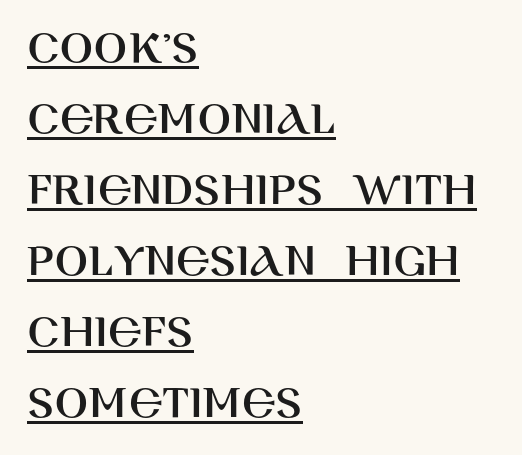
Tall strokes in this sample are plumb rather than angled. One-word summary of the alignment: left. The letterforms sit shoulder to shoulder at normal distance. Every word sits above its own underline. Reading down the column, the eye jumps a familiar distance to each next line. This sample has the flowing, uneven cadence of proportional lettering.
